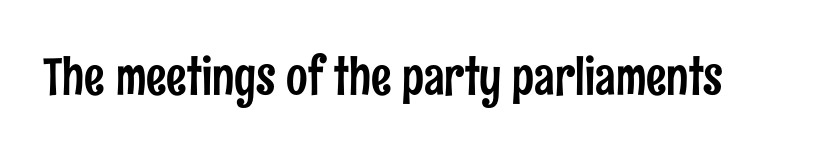
Q: Is the text italic (slanted)? A: No, it is upright.
Q: Is the typeface a serif or a sans-serif typeface? A: Sans-serif.
Q: Is the text underlined? A: No.
Q: Is the spacing between letters normal or unusually wide? A: Normal.
Q: Width (condensed, normal, or wide)? A: Condensed.
Q: Stroke contrast? A: Low.
Q: x-height? A: Medium.
Q: Monospaced? A: No.
